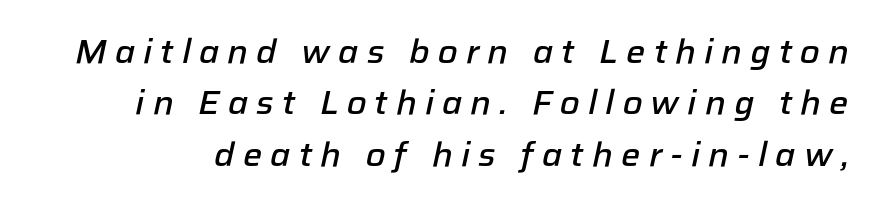
{"italic": "yes", "lean": "right", "slant_degrees": 12, "bold": "semi", "weight": "semibold", "width": "normal", "stroke_contrast": "low", "x_height": "medium", "monospaced": "no", "underline": "no", "line_spacing": "normal", "line_spacing_ratio": 1.51, "letter_spacing": "wide", "letter_spacing_em": 0.24, "glyph_px": 34}
